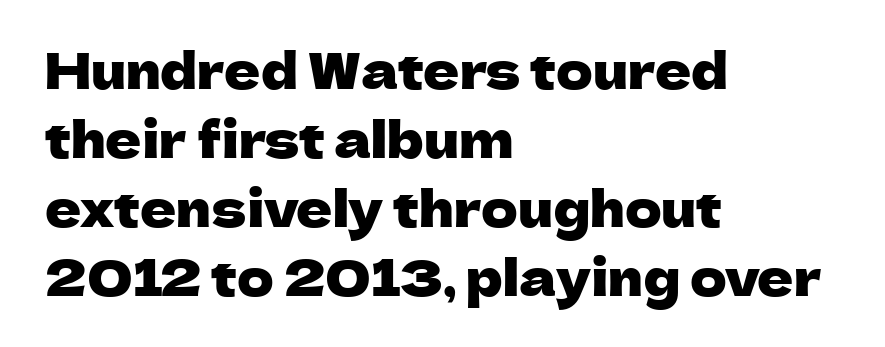
The image shows 50 px sans-serif type, upright; set left-aligned, normal line spacing (1.38x), normal letter spacing, not underlined; low stroke contrast and a medium x-height.
